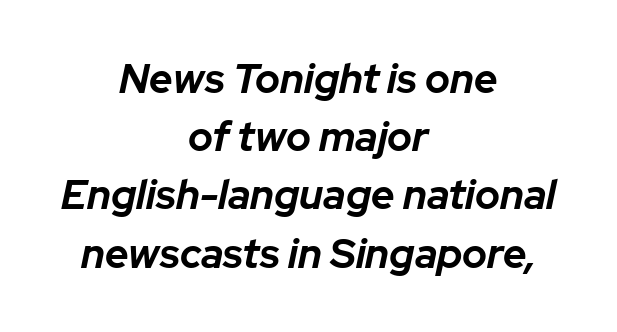
Q: Is the text bold? A: Yes.
Q: Is the text italic (slanted)? A: Yes, it leans right by about 12 degrees.
Q: Is the text underlined? A: No.
Q: How is the paragraph aligned? A: Centered.
Q: Is the spacing between letters normal or unusually wide? A: Normal.
Q: Is the spacing between lines tight, normal or loose? A: Normal.
Q: Width (condensed, normal, or wide)? A: Normal.
Q: Stroke contrast? A: Low.
Q: x-height? A: Medium.
Q: Monospaced? A: No.
